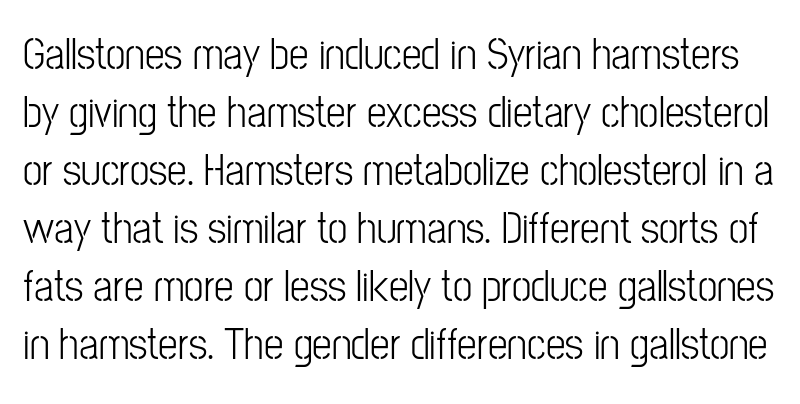
The image shows 44 px light, condensed sans-serif type, upright; set normal line spacing (1.32x), normal letter spacing, not underlined; low stroke contrast and a medium x-height.
